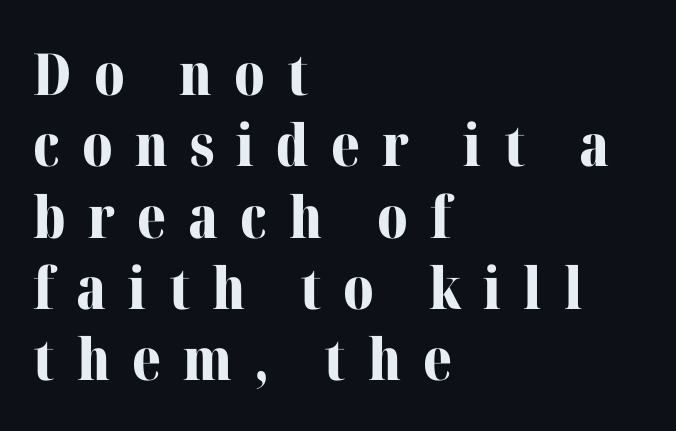
The image shows 58 px bold serif type, upright; set left-aligned, line spacing 1.23x, unusually wide letter spacing (+0.38 em), not underlined; medium stroke contrast and a medium x-height.
